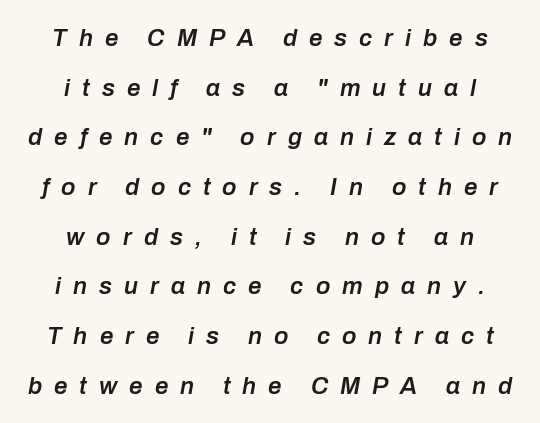
The image shows 24 px text type, italic (leaning right); set centered, loose line spacing (2.07x), unusually wide letter spacing (+0.5 em), not underlined.
